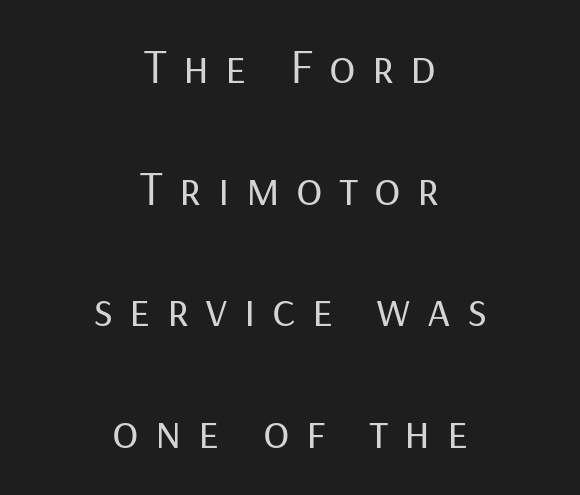
The image shows 49 px regular-weight sans-serif type, upright; set centered, loose line spacing (2.48x), unusually wide letter spacing (+0.33 em), not underlined; low stroke contrast and a medium x-height.
